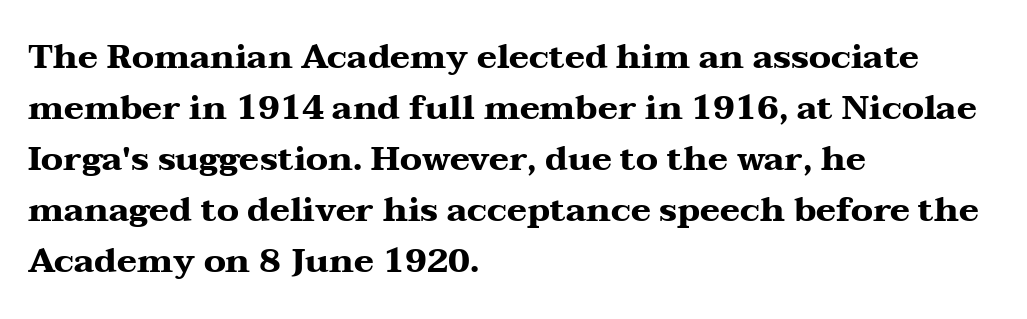
{"serif": "yes", "italic": "no", "bold": "yes", "weight": "heavy", "width": "wide", "stroke_contrast": "medium", "x_height": "medium", "monospaced": "no", "underline": "no", "align": "left", "line_spacing": "normal", "line_spacing_ratio": 1.5, "letter_spacing": "normal", "letter_spacing_em": 0.0, "glyph_px": 34}
